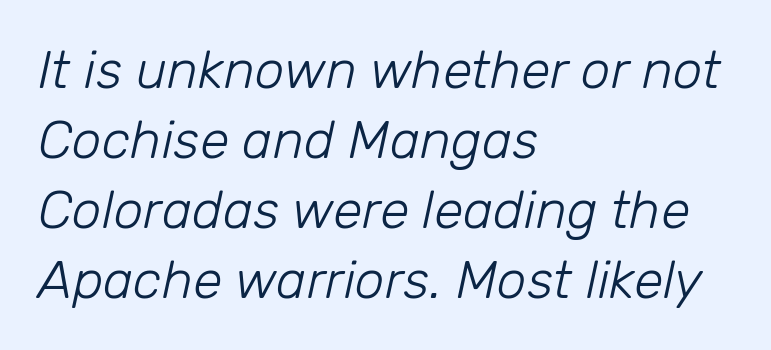
The image shows 53 px light type, italic (leaning right); set left-aligned, normal line spacing (1.32x), normal letter spacing, not underlined; low stroke contrast and a medium x-height.
